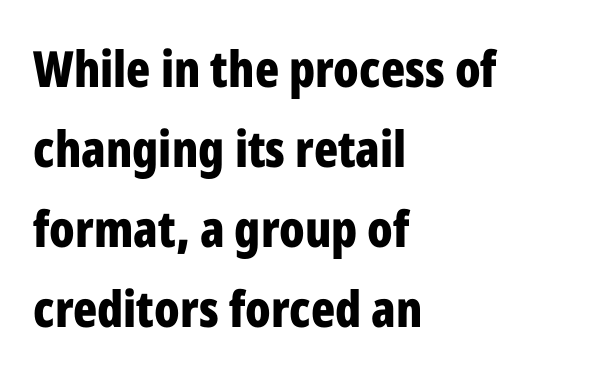
The image shows 50 px bold, condensed sans-serif type, upright; set left-aligned, normal line spacing (1.6x), normal letter spacing, not underlined; low stroke contrast and a medium x-height.
